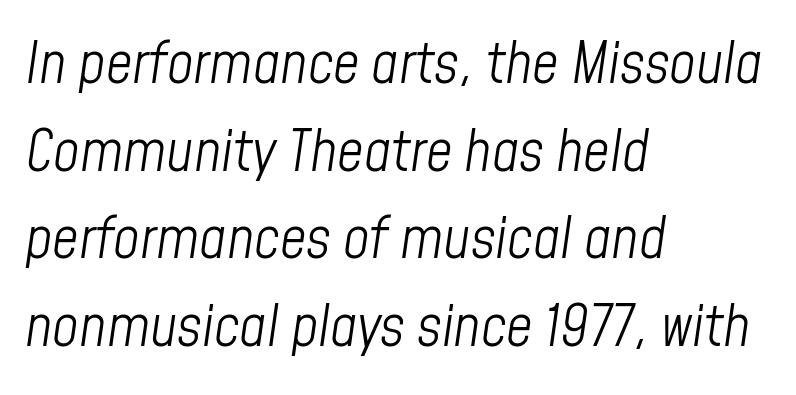
These lines are rendered in a variable-pitch font. Summary of vertical rhythm: regular, with standard interline spacing. Has an underline been added? It has not. Notice how the stems are inclined rather than vertical — that's the hallmark of italics.
